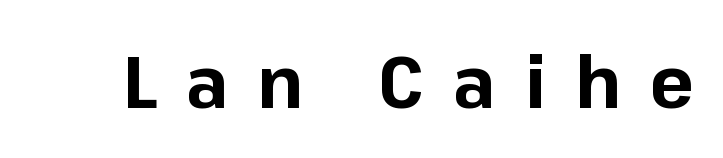
The image shows 73 px bold sans-serif type, upright; set unusually wide letter spacing (+0.4 em), not underlined; low stroke contrast and a medium x-height.
